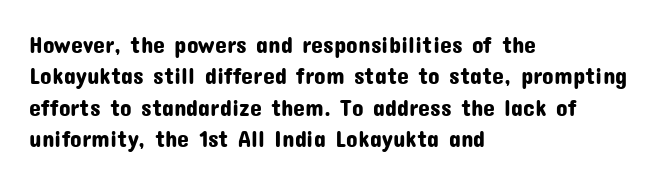
Here the glyphs are tracked normally, forming tight word shapes. Type without underlining. A roman cut, with each character standing at attention. A classic flush-left, rag-right setting is used for this passage.
